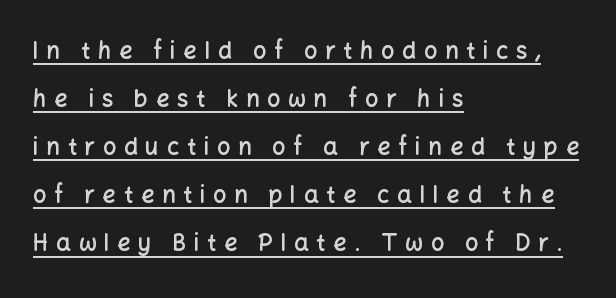
Ordinary non-slanted type is in use. Does a line run under the words? Yes, clearly. Compared with an ordinary text face, these strokes are moderately heavier — a semibold. Notice the wide empty band between every row — that's loose leading.
